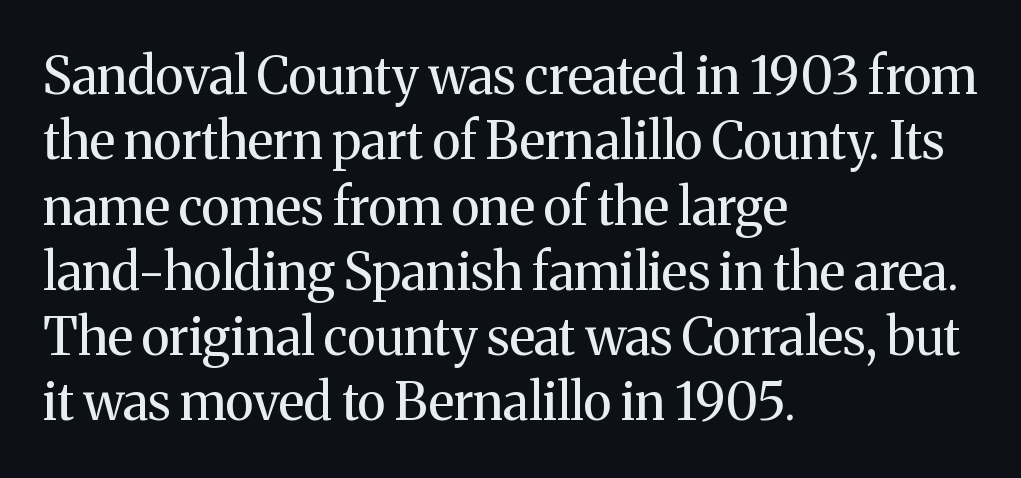
{"serif": "yes", "italic": "no", "bold": "no", "weight": "regular", "width": "normal", "stroke_contrast": "medium", "x_height": "medium", "monospaced": "no", "underline": "no", "align": "left", "line_spacing": "normal", "line_spacing_ratio": 1.28, "letter_spacing": "normal", "letter_spacing_em": 0.0, "glyph_px": 51}
